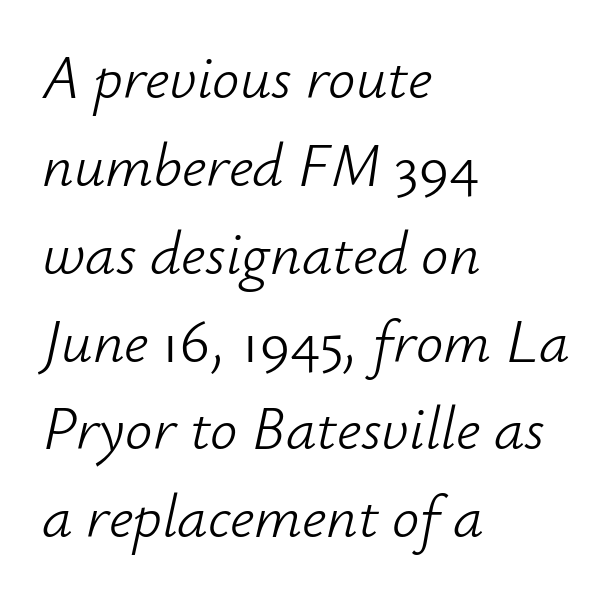
The image shows 61 px light type, italic (leaning right); set left-aligned, normal line spacing (1.44x), normal letter spacing, not underlined; low stroke contrast and a small x-height.
